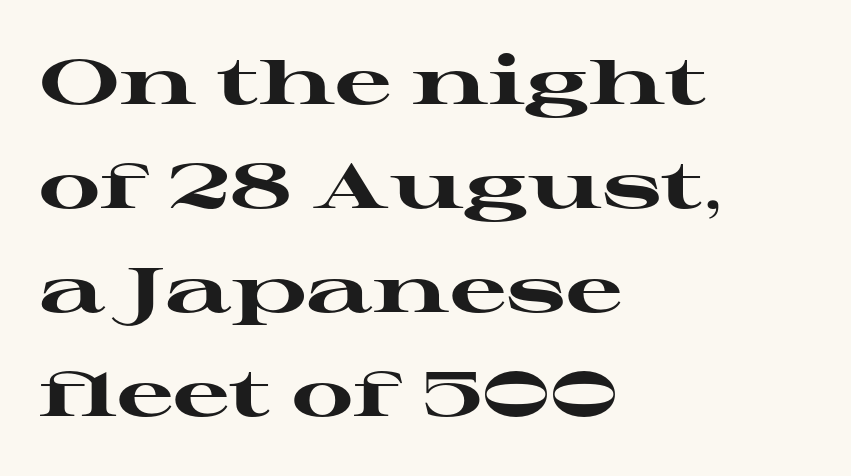
Notice how the passage keeps a crisp vertical edge on the left only. Does the leading feel generous? No, just average. The lettering holds an erect, upright posture throughout. Check where the strokes stop: tiny serifs finish them off.
